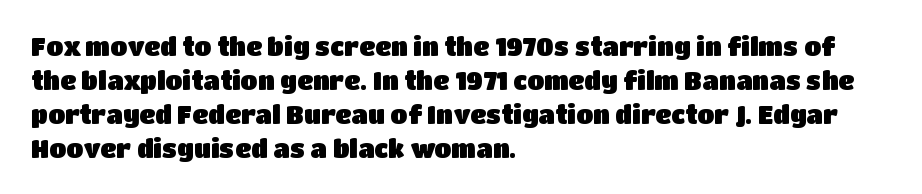
Q: Is the text italic (slanted)? A: No, it is upright.
Q: Is the text underlined? A: No.
Q: How is the paragraph aligned? A: Left-aligned.
Q: Is the spacing between letters normal or unusually wide? A: Normal.
Q: Is the spacing between lines tight, normal or loose? A: Normal.
